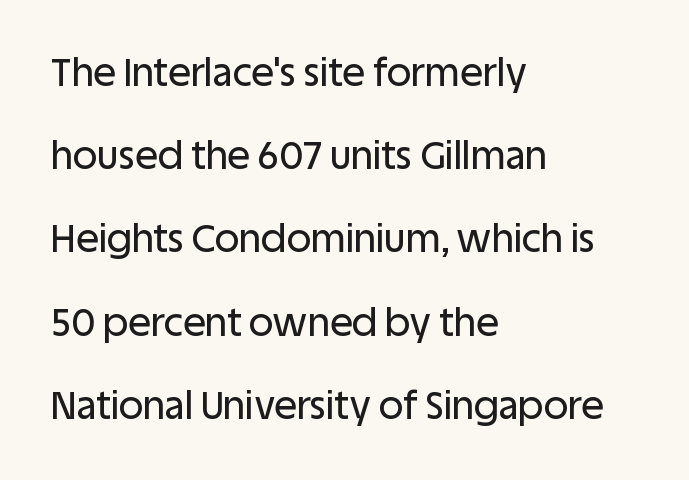
The image shows 38 px sans-serif type, upright; set left-aligned, loose line spacing (2.19x), normal letter spacing, not underlined; low stroke contrast and a large x-height.
